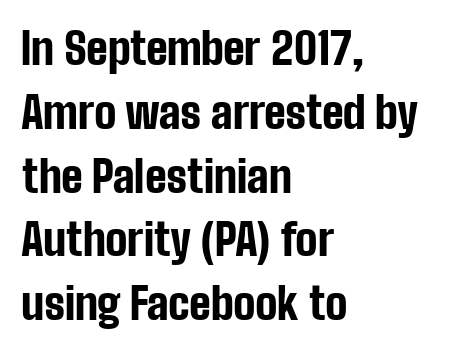
The image shows 44 px bold, condensed sans-serif type, upright; set left-aligned, normal line spacing (1.45x), normal letter spacing, not underlined; low stroke contrast and a medium x-height.
